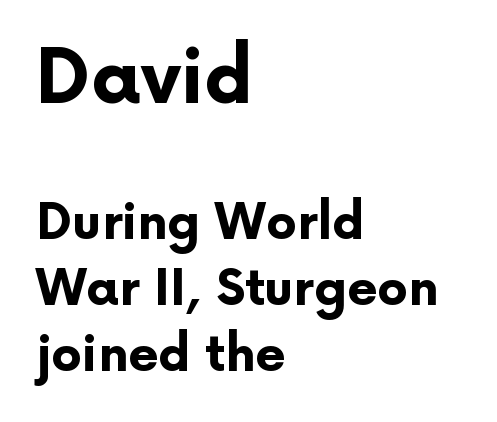
Thick stems and heavy bowls — unmistakably bold. In terms of posture, this sample is upright. Leading matches the norm, producing a regular column. Type style note: lacks serifs. Of the two passages, the one on top uses the larger point size.
